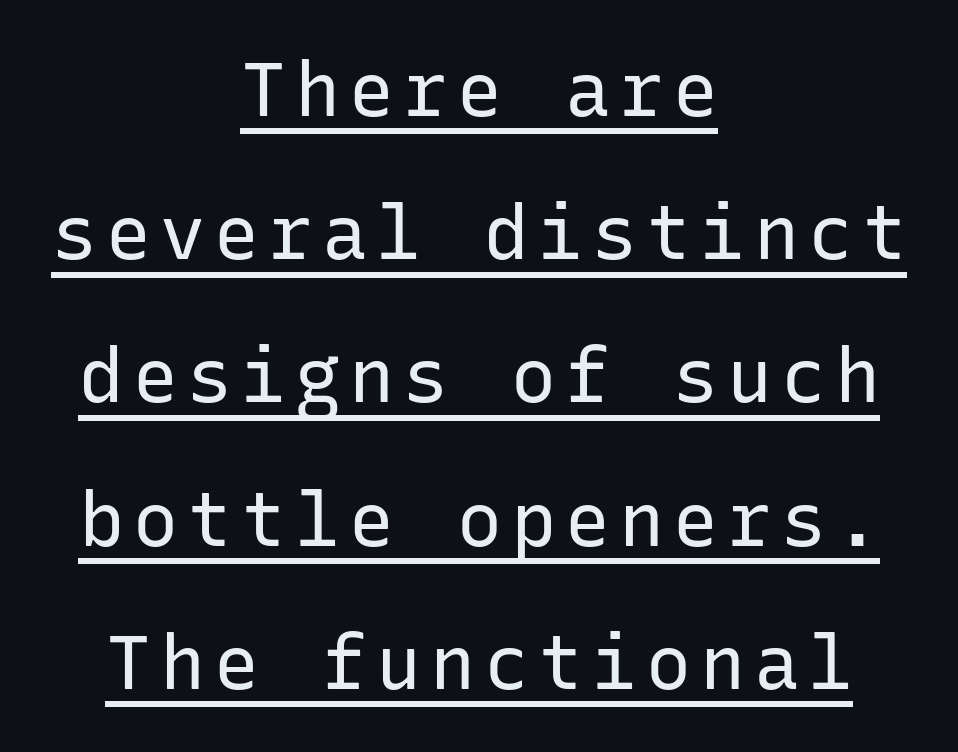
Q: Is the text bold? A: No.
Q: Is the text italic (slanted)? A: No, it is upright.
Q: Is the typeface a serif or a sans-serif typeface? A: Sans-serif.
Q: Is the text underlined? A: Yes.
Q: How is the paragraph aligned? A: Centered.
Q: Is the spacing between lines tight, normal or loose? A: Loose.
Q: Width (condensed, normal, or wide)? A: Normal.
Q: Stroke contrast? A: Low.
Q: x-height? A: Medium.
Q: Monospaced? A: Yes.
